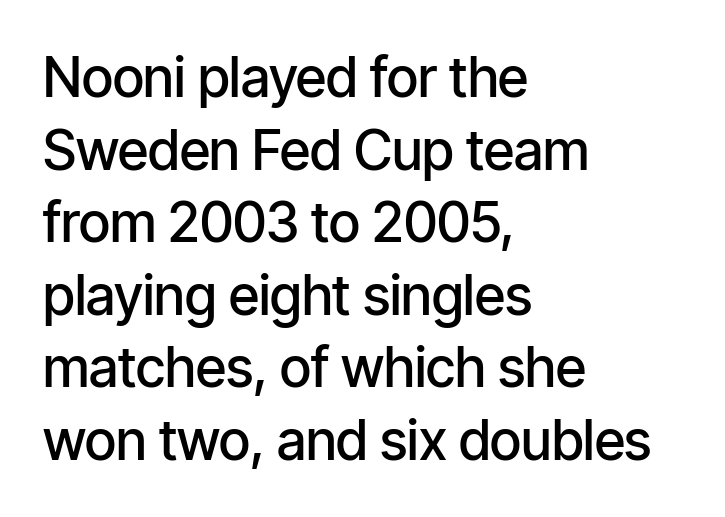
The image shows 55 px semibold, condensed sans-serif type, upright; set left-aligned, normal line spacing (1.32x), normal letter spacing, not underlined; low stroke contrast and a medium x-height.
